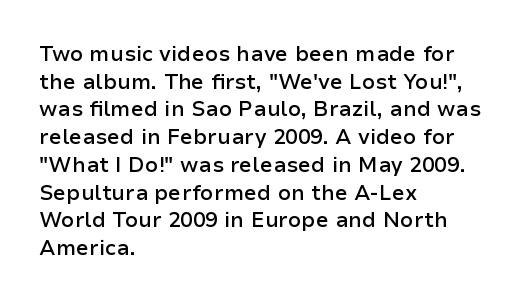
{"italic": "no", "bold": "semi", "underline": "no", "align": "left", "line_spacing": "normal", "line_spacing_ratio": 1.32, "letter_spacing": "normal", "letter_spacing_em": 0.0, "glyph_px": 21}
